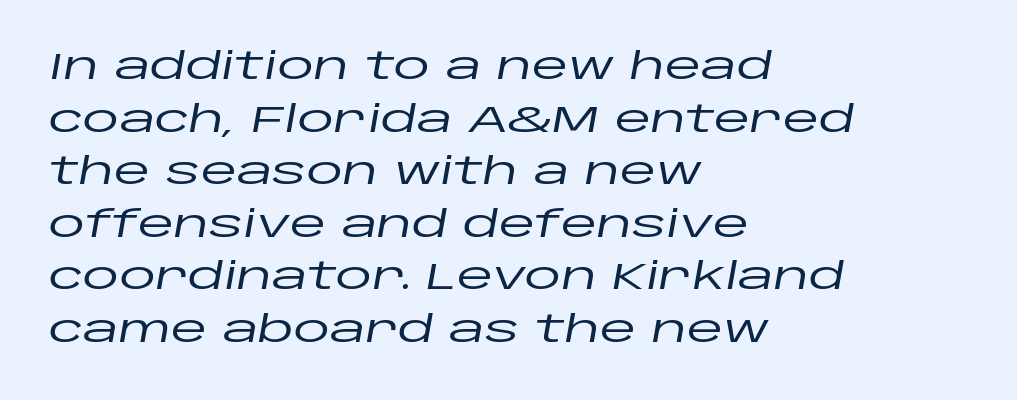
The image shows 37 px wide type, italic (leaning right); set left-aligned, normal line spacing (1.42x), normal letter spacing, not underlined; low stroke contrast and a large x-height.
